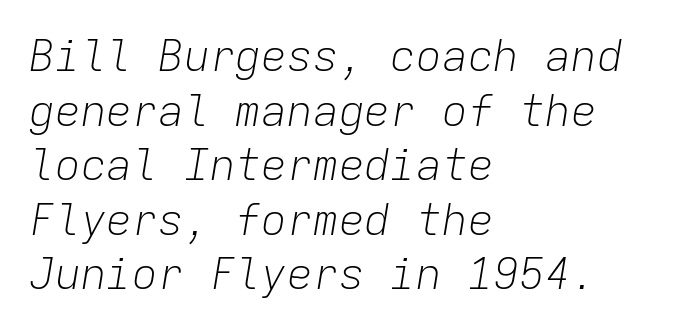
{"italic": "yes", "lean": "right", "slant_degrees": 9, "bold": "no", "weight": "light", "width": "normal", "stroke_contrast": "low", "x_height": "medium", "monospaced": "yes", "underline": "no", "align": "left", "line_spacing": "normal", "line_spacing_ratio": 1.27, "letter_spacing": "normal", "letter_spacing_em": 0.0, "glyph_px": 43}
